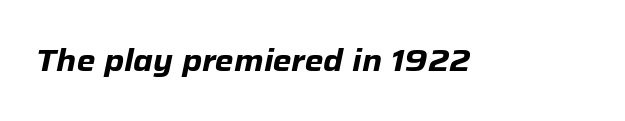
Q: Is the text bold? A: Yes.
Q: Is the text italic (slanted)? A: Yes, it leans right by about 12 degrees.
Q: Is the text underlined? A: No.
Q: Is the spacing between letters normal or unusually wide? A: Normal.
Q: Width (condensed, normal, or wide)? A: Normal.
Q: Stroke contrast? A: Low.
Q: x-height? A: Medium.
Q: Monospaced? A: No.
